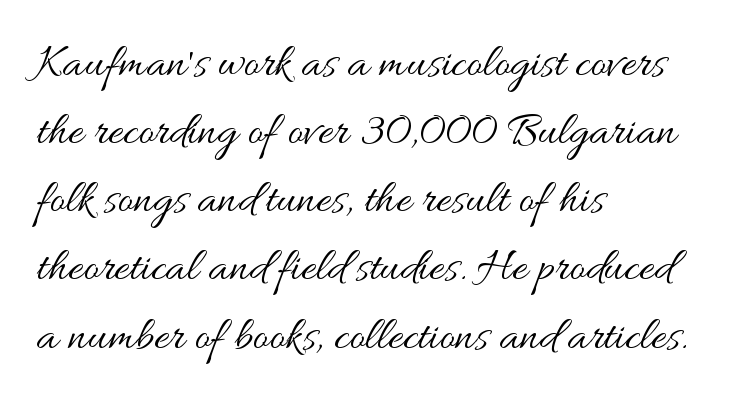
Left-aligned paragraph, ragged on the right. The string is rendered with underlining switched off. A typesetter would call this leading conventional body-copy spacing. The line texture is even and compact thanks to regular tracking.
